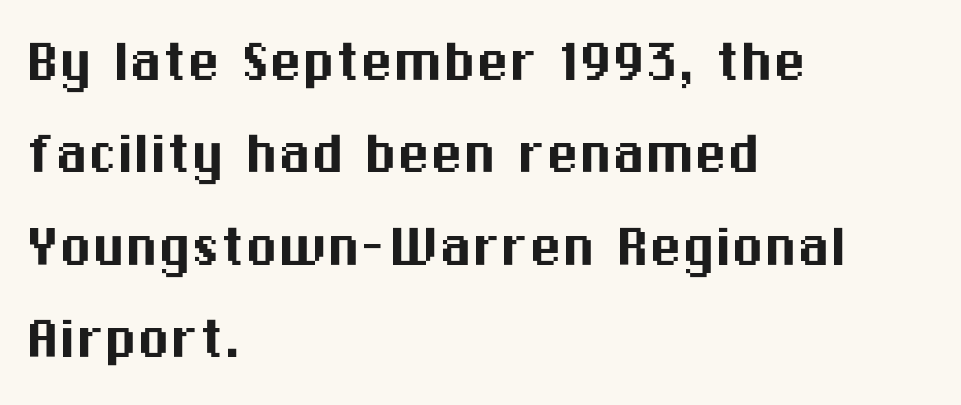
It's the straight-up-and-down kind of type. A typesetter would call this zero additional tracking. Each row of text sits above clean, open space. If you measured baseline to baseline, you'd find a middling distance. The face used here is a sans, in the tradition of grotesques and geometrics.
